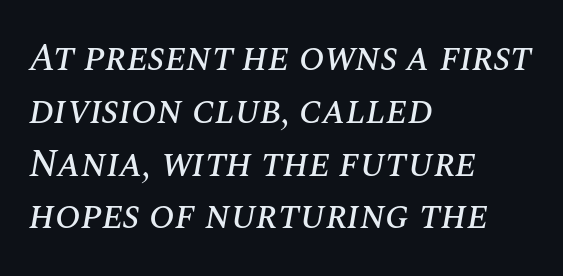
{"italic": "yes", "lean": "right", "slant_degrees": 10, "width": "normal", "stroke_contrast": "medium", "x_height": "large", "monospaced": "no", "underline": "no", "align": "left", "line_spacing": "normal", "line_spacing_ratio": 1.39, "letter_spacing": "normal", "letter_spacing_em": 0.0, "glyph_px": 38}
